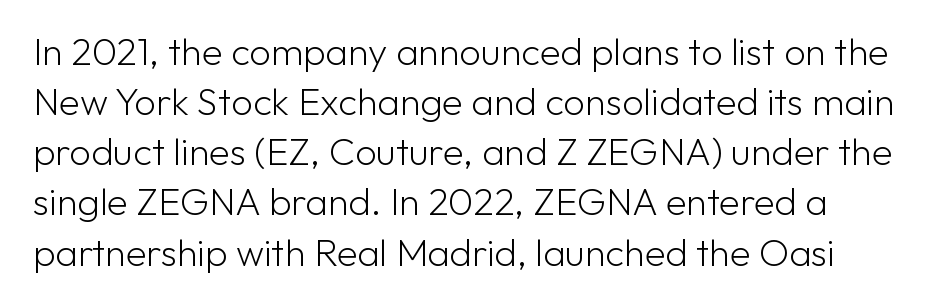
Q: Is the text bold? A: No.
Q: Is the text italic (slanted)? A: No, it is upright.
Q: Is the typeface a serif or a sans-serif typeface? A: Sans-serif.
Q: Is the text underlined? A: No.
Q: Is the spacing between letters normal or unusually wide? A: Normal.
Q: Is the spacing between lines tight, normal or loose? A: Normal.
Q: Width (condensed, normal, or wide)? A: Normal.
Q: Stroke contrast? A: Low.
Q: x-height? A: Medium.
Q: Monospaced? A: No.
